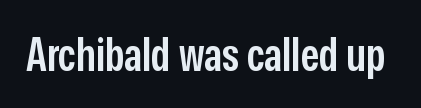
Q: Is the text bold? A: Semi-bold.
Q: Is the text italic (slanted)? A: No, it is upright.
Q: Is the typeface a serif or a sans-serif typeface? A: Sans-serif.
Q: Is the text underlined? A: No.
Q: Is the spacing between letters normal or unusually wide? A: Normal.
Q: Width (condensed, normal, or wide)? A: Condensed.
Q: Stroke contrast? A: Low.
Q: x-height? A: Medium.
Q: Monospaced? A: No.
